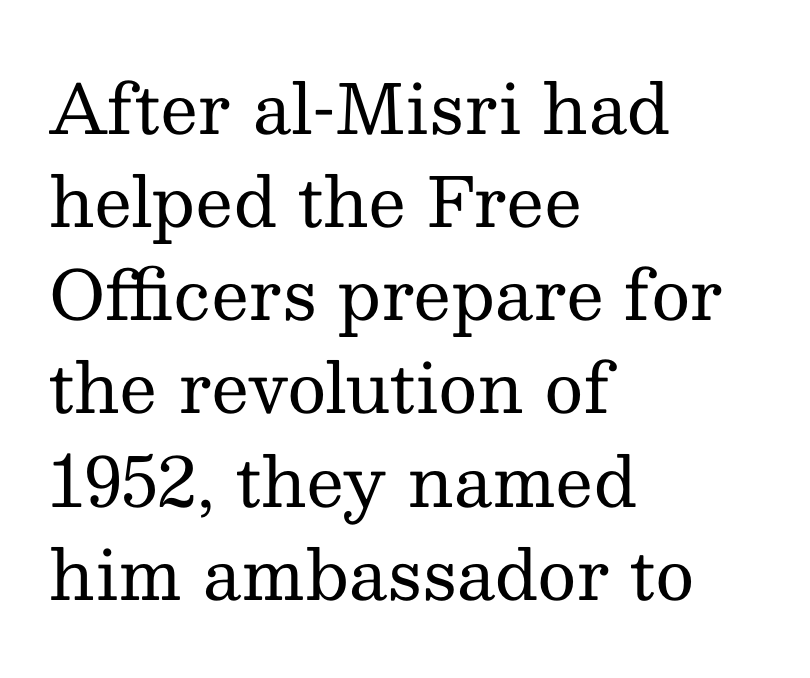
The image shows 68 px regular-weight serif type, upright; set left-aligned, normal line spacing (1.37x), normal letter spacing, not underlined; medium stroke contrast and a medium x-height.
